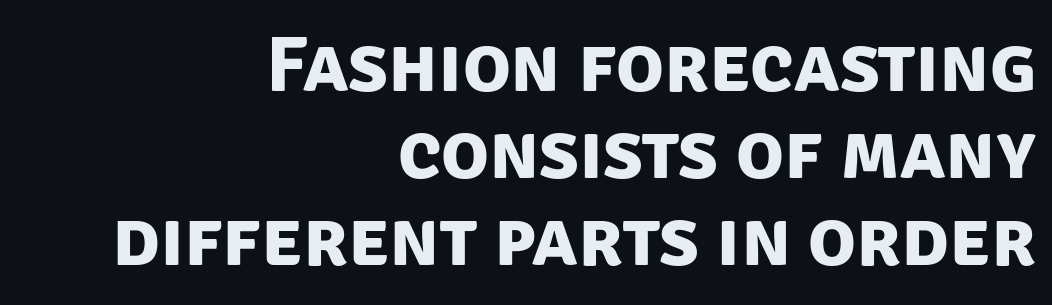
The image shows 79 px bold sans-serif type; set right-aligned, tight line spacing (1.1x), normal letter spacing, not underlined; low stroke contrast and a large x-height.
